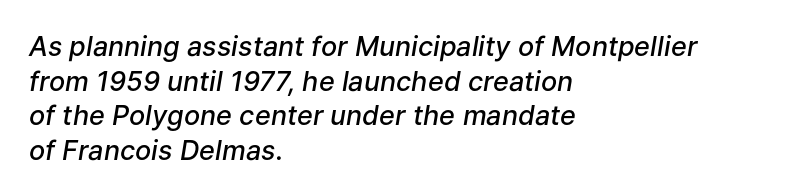
The image shows 27 px text type, italic (leaning right); set left-aligned, normal line spacing (1.28x), normal letter spacing, not underlined.
